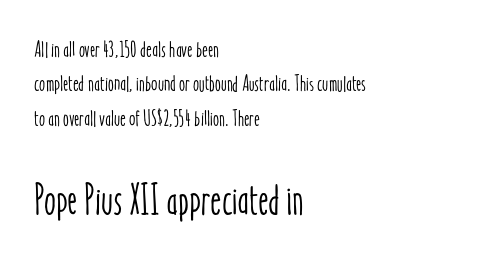
Q: Is the text italic (slanted)? A: No, it is upright.
Q: Is the text underlined? A: No.
Q: How is the paragraph aligned? A: Left-aligned.
Q: Is the spacing between letters normal or unusually wide? A: Normal.
Q: Is the spacing between lines tight, normal or loose? A: Normal.
Q: Which block of text is set in a larger size, the first (top) or the second (bottom)? A: The second (bottom) one.
Q: Width (condensed, normal, or wide)? A: Condensed.
Q: Stroke contrast? A: Low.
Q: x-height? A: Medium.
Q: Monospaced? A: No.
